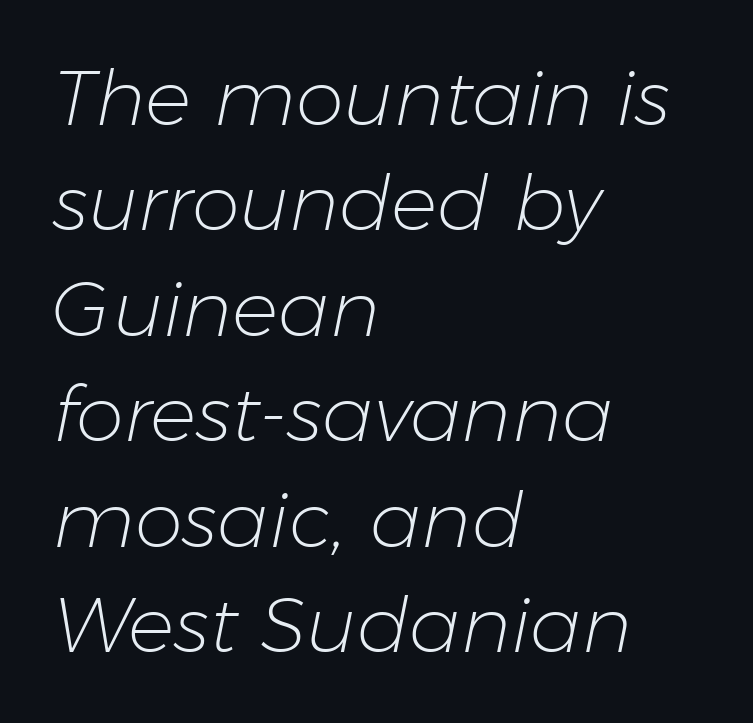
The image shows 77 px light type, italic (leaning right); set left-aligned, normal line spacing (1.37x), normal letter spacing, not underlined; low stroke contrast and a medium x-height.
